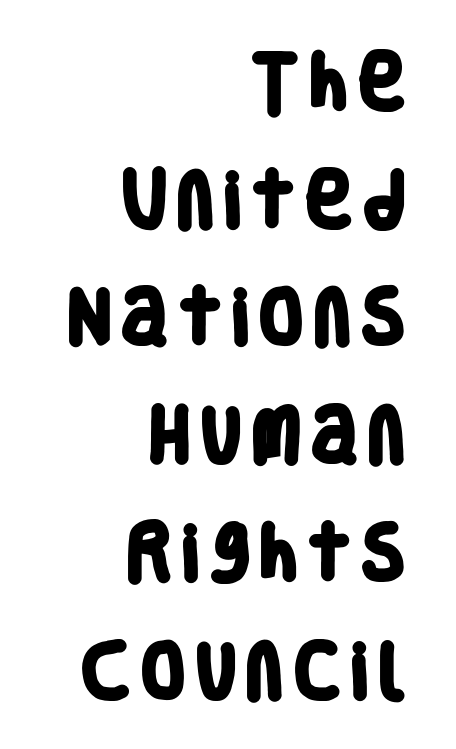
The image shows 61 px heavy, condensed sans-serif type; set right-aligned, loose line spacing (1.93x), not underlined; low stroke contrast and a large x-height.
